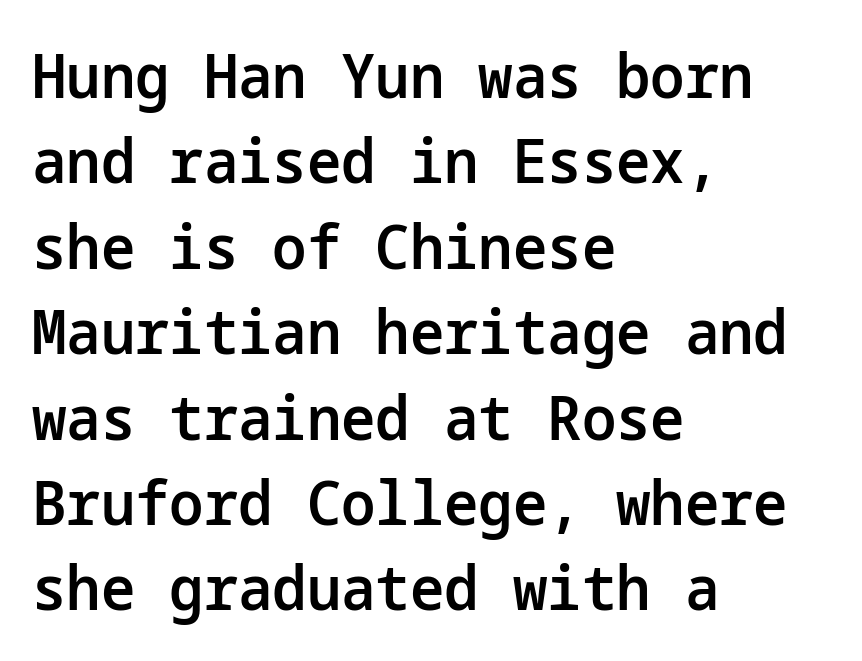
{"serif": "no", "italic": "no", "bold": "semi", "weight": "semibold", "width": "normal", "stroke_contrast": "low", "x_height": "medium", "underline": "no", "align": "left", "line_spacing": "normal", "line_spacing_ratio": 1.4, "letter_spacing": "normal", "letter_spacing_em": 0.0, "glyph_px": 61}
